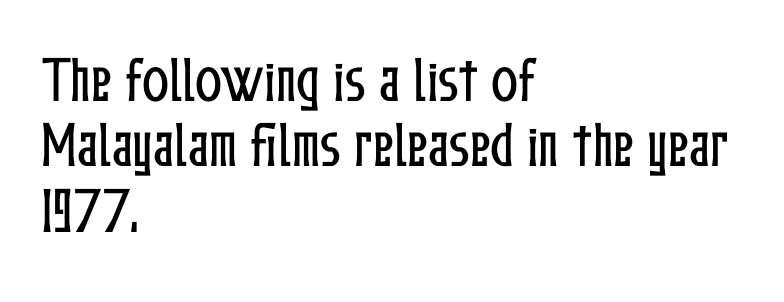
{"italic": "no", "width": "condensed", "stroke_contrast": "low", "x_height": "medium", "monospaced": "no", "underline": "no", "align": "left", "line_spacing": "normal", "line_spacing_ratio": 1.31, "letter_spacing": "normal", "letter_spacing_em": 0.0, "glyph_px": 50}
